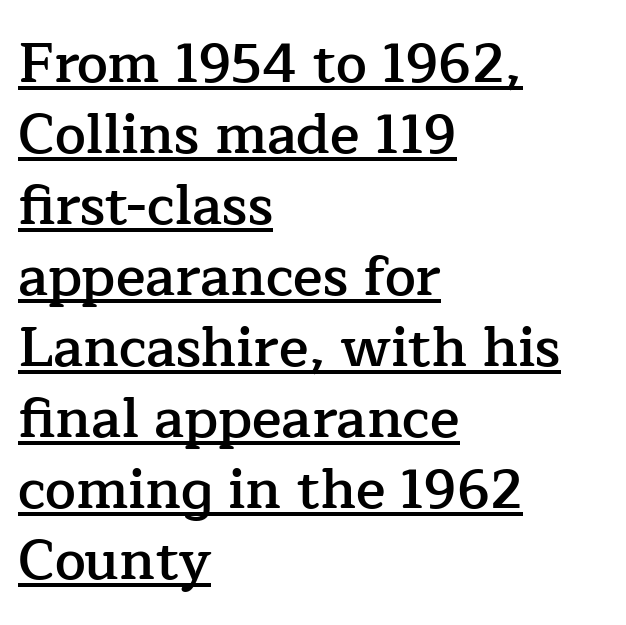
Q: Is the text bold? A: Semi-bold.
Q: Is the text italic (slanted)? A: No, it is upright.
Q: Is the typeface a serif or a sans-serif typeface? A: Serif.
Q: Is the text underlined? A: Yes.
Q: How is the paragraph aligned? A: Left-aligned.
Q: Is the spacing between letters normal or unusually wide? A: Normal.
Q: Is the spacing between lines tight, normal or loose? A: Normal.
Q: Width (condensed, normal, or wide)? A: Normal.
Q: Stroke contrast? A: Low.
Q: x-height? A: Medium.
Q: Monospaced? A: No.
